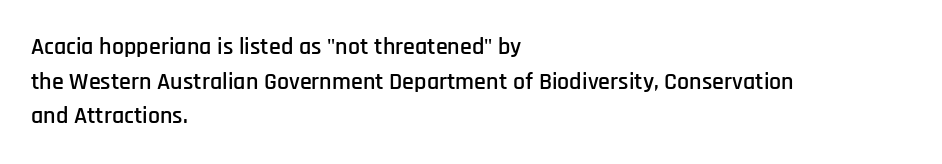
The compositor pushed each line to the left boundary. Compared with typical paragraphs, the rows here are spaced about the same. Here the glyphs are tracked normally, forming tight word shapes. Check the space under the baseline: it is left empty. You can tell it's not italic because the verticals are truly vertical.
